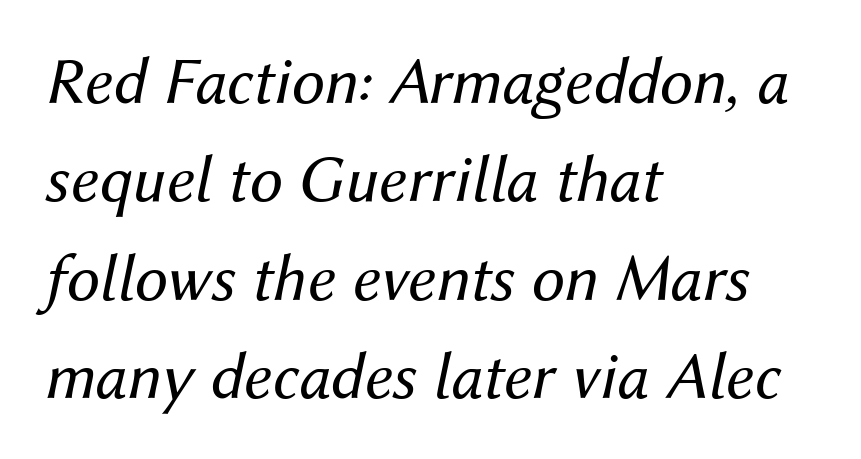
Q: Is the text bold? A: No.
Q: Is the text italic (slanted)? A: Yes, it leans right by about 12 degrees.
Q: Is the text underlined? A: No.
Q: How is the paragraph aligned? A: Left-aligned.
Q: Is the spacing between letters normal or unusually wide? A: Normal.
Q: Is the spacing between lines tight, normal or loose? A: Normal.
Q: Width (condensed, normal, or wide)? A: Normal.
Q: Stroke contrast? A: Medium.
Q: x-height? A: Medium.
Q: Monospaced? A: No.
